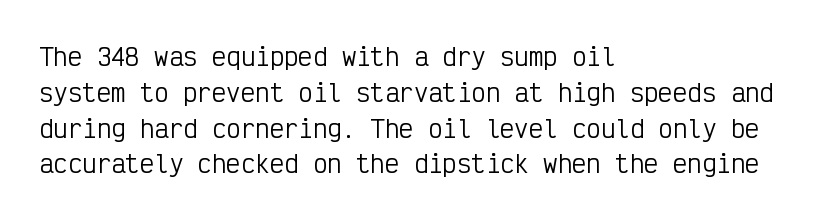
The setting favours the left margin, as ordinary paragraphs usually do. Upright lettering throughout. Letter spacing: default. No chunkiness to these letters — they're not bold.
